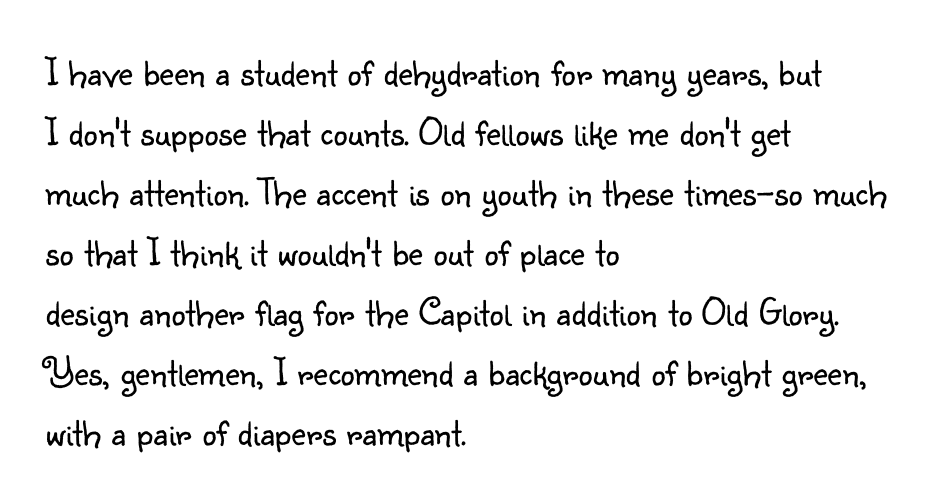
Q: Is the text bold? A: No.
Q: Is the text italic (slanted)? A: No, it is upright.
Q: Is the typeface a serif or a sans-serif typeface? A: Sans-serif.
Q: Is the text underlined? A: No.
Q: How is the paragraph aligned? A: Left-aligned.
Q: Is the spacing between letters normal or unusually wide? A: Normal.
Q: Is the spacing between lines tight, normal or loose? A: Normal.
Q: Width (condensed, normal, or wide)? A: Normal.
Q: Stroke contrast? A: Low.
Q: x-height? A: Small.
Q: Monospaced? A: No.
